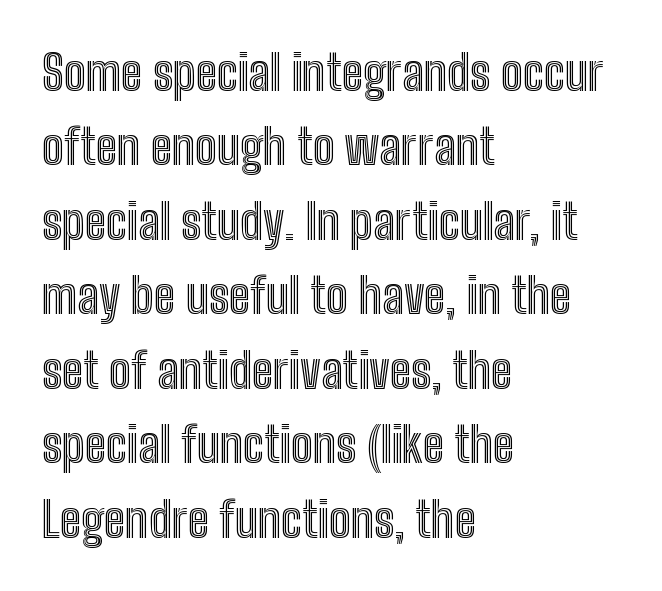
{"italic": "no", "width": "condensed", "x_height": "medium", "monospaced": "no", "underline": "no", "align": "left", "line_spacing": "normal", "line_spacing_ratio": 1.52, "letter_spacing": "normal", "letter_spacing_em": 0.0, "glyph_px": 49}
